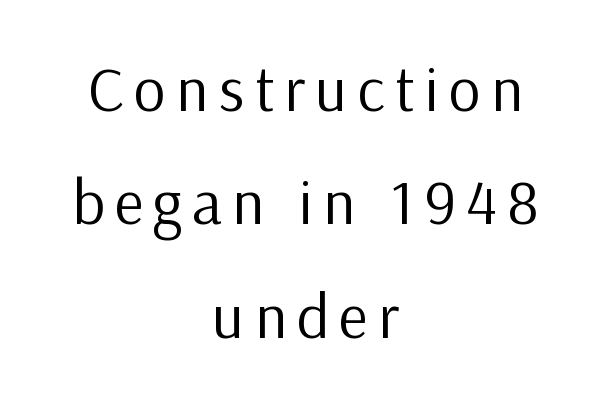
Q: Is the text bold? A: No.
Q: Is the text italic (slanted)? A: No, it is upright.
Q: Is the typeface a serif or a sans-serif typeface? A: Sans-serif.
Q: Is the text underlined? A: No.
Q: How is the paragraph aligned? A: Centered.
Q: Width (condensed, normal, or wide)? A: Normal.
Q: Stroke contrast? A: Low.
Q: x-height? A: Medium.
Q: Monospaced? A: No.
